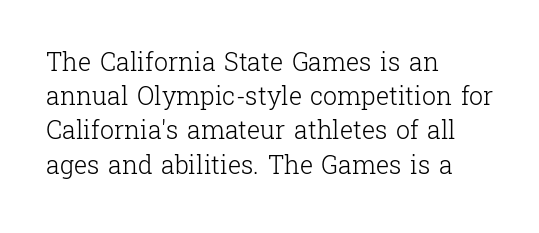
The area under the type is left untouched. A roman cut, with each character standing at attention. Observe the ordinary spacing: letters are neighbours, not strangers. Notice how the passage keeps a crisp vertical edge on the left only.
